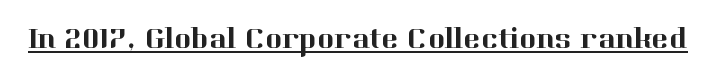
Q: Is the text italic (slanted)? A: No, it is upright.
Q: Is the typeface a serif or a sans-serif typeface? A: Serif.
Q: Is the text underlined? A: Yes.
Q: Is the spacing between letters normal or unusually wide? A: Normal.
Q: Width (condensed, normal, or wide)? A: Normal.
Q: Stroke contrast? A: High.
Q: x-height? A: Medium.
Q: Monospaced? A: No.
